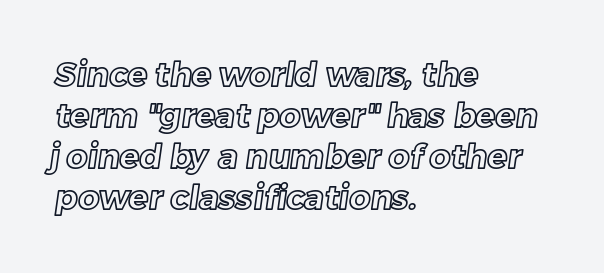
{"width": "normal", "x_height": "medium", "monospaced": "no", "underline": "no", "align": "left", "line_spacing_ratio": 1.24, "letter_spacing": "normal", "letter_spacing_em": 0.0, "glyph_px": 33}
